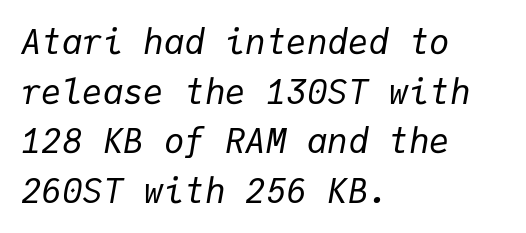
Rule under the text: the space is simply empty. The gaps between neighbouring characters are ordinary and unremarkable. No letter is thick-stroked: the sample isn't bold. The typography opts for an oblique posture over an upright one.
